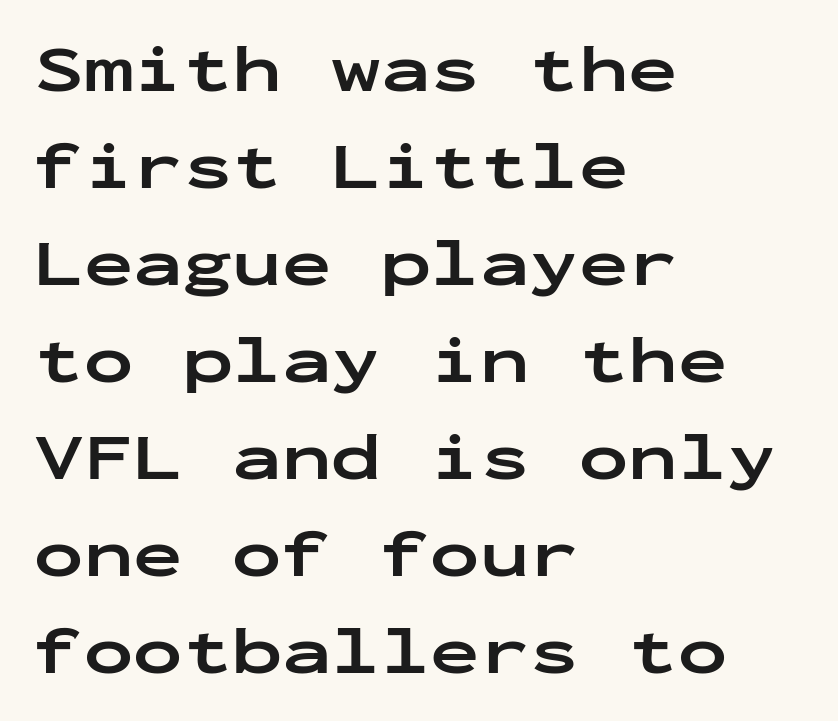
The image shows 66 px bold, wide sans-serif type, upright, monospaced; set left-aligned, normal line spacing (1.47x), normal letter spacing, not underlined; low stroke contrast and a medium x-height.
